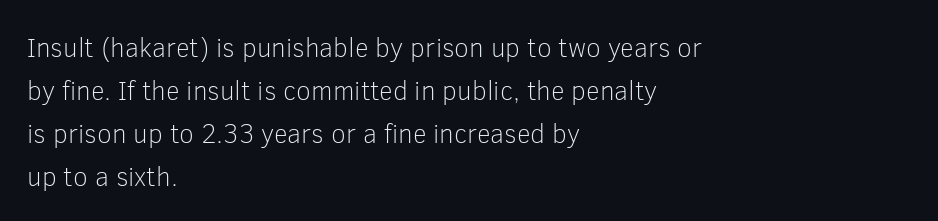
Q: Is the text bold? A: No.
Q: Is the text italic (slanted)? A: No, it is upright.
Q: Is the text underlined? A: No.
Q: How is the paragraph aligned? A: Left-aligned.
Q: Is the spacing between letters normal or unusually wide? A: Normal.
Q: Is the spacing between lines tight, normal or loose? A: Normal.
